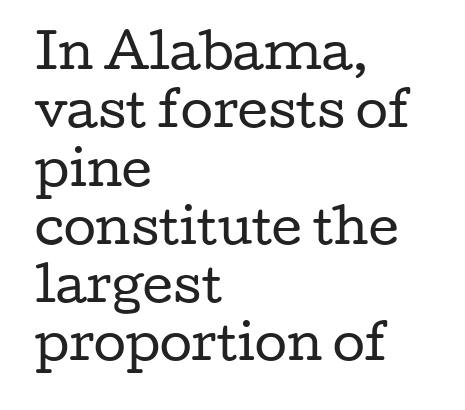
What stands out about the letter spacing? Nothing — it is the standard amount. The letters stand straight up with perfectly vertical stems. This sample has the flowing, uneven cadence of proportional lettering. Caption: multi-line text, flush left, ragged right.
